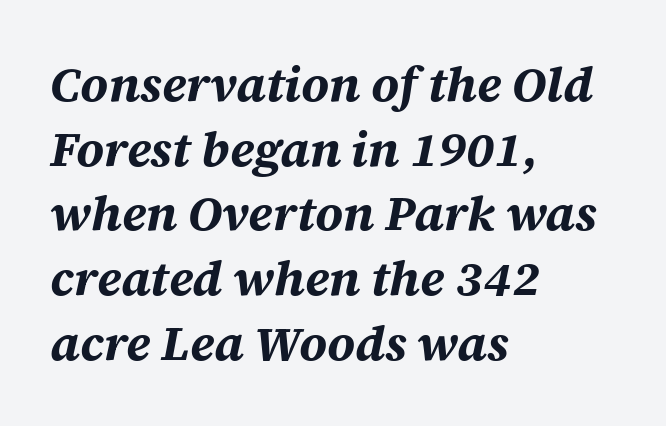
Q: Is the text bold? A: Yes.
Q: Is the text italic (slanted)? A: Yes, it leans right by about 12 degrees.
Q: Is the text underlined? A: No.
Q: How is the paragraph aligned? A: Left-aligned.
Q: Is the spacing between letters normal or unusually wide? A: Normal.
Q: Is the spacing between lines tight, normal or loose? A: Normal.
Q: Width (condensed, normal, or wide)? A: Normal.
Q: Stroke contrast? A: Medium.
Q: x-height? A: Large.
Q: Monospaced? A: No.
